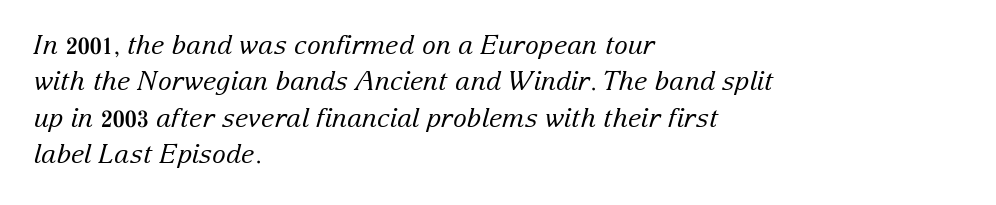
The image shows 26 px text type, italic (leaning right); set left-aligned, normal line spacing (1.4x), normal letter spacing, not underlined.
